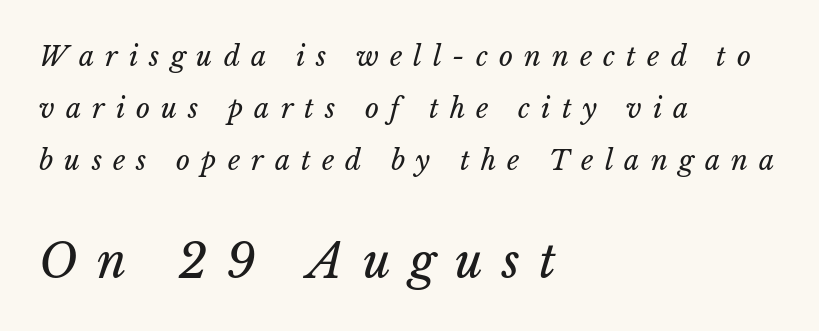
The ragged edge is on the right, which tells us the setting is flush left. Has an underline been added? It has not. The passage shown is typed in a proportional face where columns would drift. The emphasis by scale lands on block number two, below.
